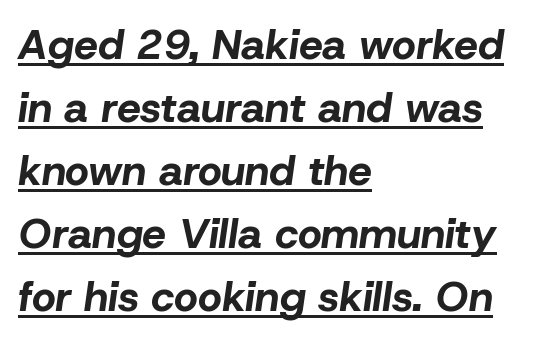
Heavy-handed strokes throughout: this text is bold. The passage shown is typed in a proportional face where columns would drift. Regarding leading, the lines here are spaced in the standard way. Check the space under the baseline: a stroke is drawn there.
